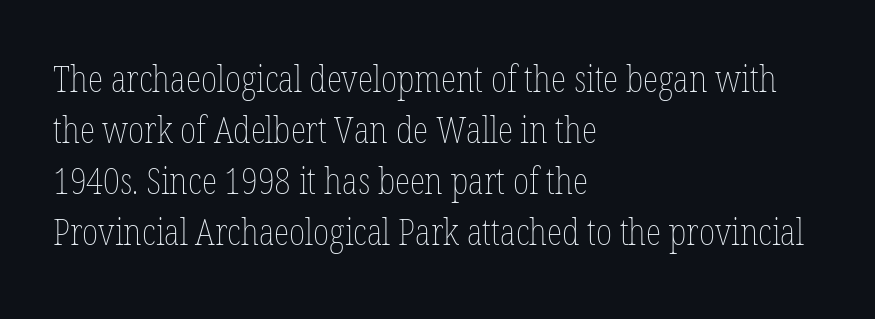
{"italic": "no", "bold": "no", "weight": "thin", "width": "condensed", "stroke_contrast": "low", "x_height": "medium", "monospaced": "no", "underline": "no", "align": "left", "line_spacing": "normal", "line_spacing_ratio": 1.42, "letter_spacing": "normal", "letter_spacing_em": 0.0, "glyph_px": 36}
